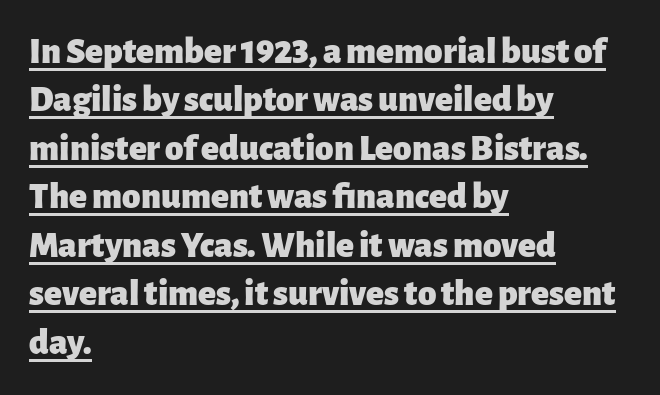
Q: Is the text bold? A: Yes.
Q: Is the text italic (slanted)? A: No, it is upright.
Q: Is the typeface a serif or a sans-serif typeface? A: Sans-serif.
Q: Is the text underlined? A: Yes.
Q: How is the paragraph aligned? A: Left-aligned.
Q: Is the spacing between letters normal or unusually wide? A: Normal.
Q: Is the spacing between lines tight, normal or loose? A: Normal.
Q: Width (condensed, normal, or wide)? A: Normal.
Q: Stroke contrast? A: Low.
Q: x-height? A: Medium.
Q: Monospaced? A: No.
